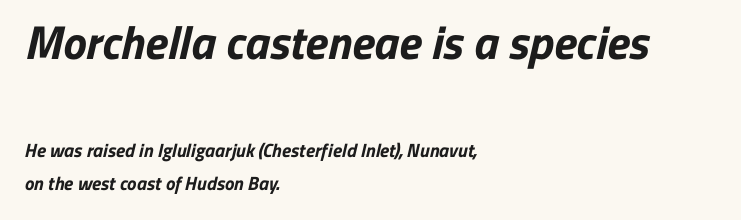
Q: Is the text bold? A: Yes.
Q: Is the typeface a serif or a sans-serif typeface? A: Sans-serif.
Q: Is the text underlined? A: No.
Q: How is the paragraph aligned? A: Left-aligned.
Q: Is the spacing between letters normal or unusually wide? A: Normal.
Q: Which block of text is set in a larger size, the first (top) or the second (bottom)? A: The first (top) one.
Q: Width (condensed, normal, or wide)? A: Normal.
Q: Stroke contrast? A: Low.
Q: x-height? A: Medium.
Q: Monospaced? A: No.
